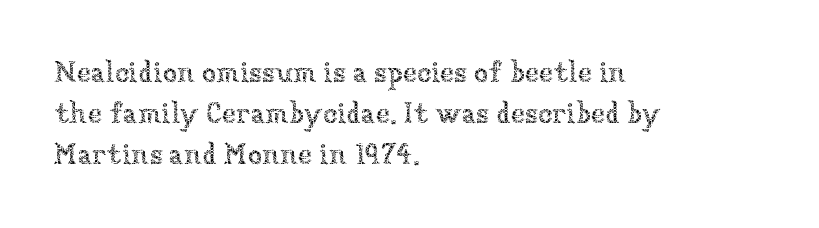
{"italic": "no", "bold": "no", "weight": "thin", "width": "normal", "stroke_contrast": "low", "x_height": "medium", "monospaced": "no", "underline": "no", "align": "left", "line_spacing": "normal", "line_spacing_ratio": 1.41, "letter_spacing": "normal", "letter_spacing_em": 0.0, "glyph_px": 29}
